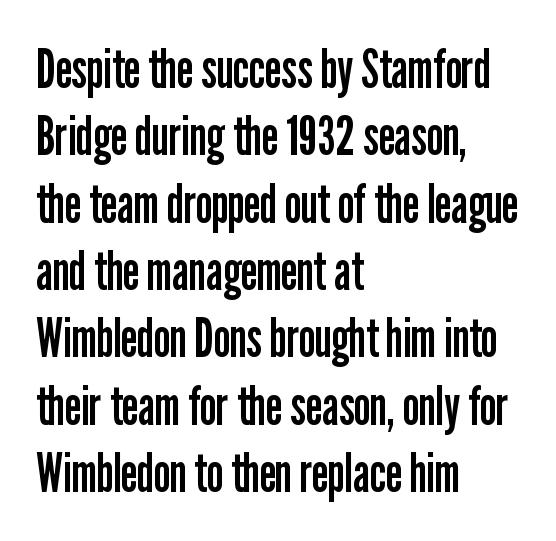
You can tell it's not italic because the verticals are truly vertical. Casual observation: everything's shoved over to the left. Bold? No — there's no thickening of the strokes. The leading is moderate, giving the passage an even texture. Proportional: the letters do not fall into vertical columns. The foot of each line stays bare and open.
